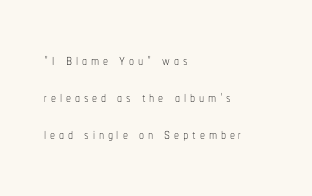
{"italic": "no", "bold": "no", "underline": "no", "align": "left", "line_spacing_ratio": 1.85, "glyph_px": 20}
